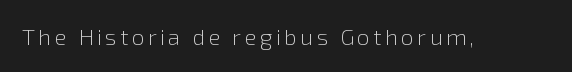
Q: Is the text bold? A: No.
Q: Is the text italic (slanted)? A: No, it is upright.
Q: Is the text underlined? A: No.
